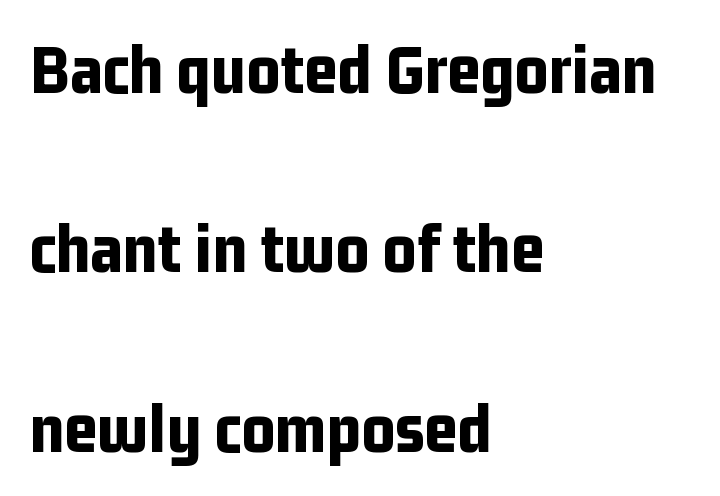
The tracking reads as untouched default to a designer's eye. If you drew a ruler down the left edge, every line would touch it. Italic: no, the glyphs are upright roman. This is sans-serif lettering, the kind often seen on screens and signage. Honestly, there is no underline to notice here at all.
